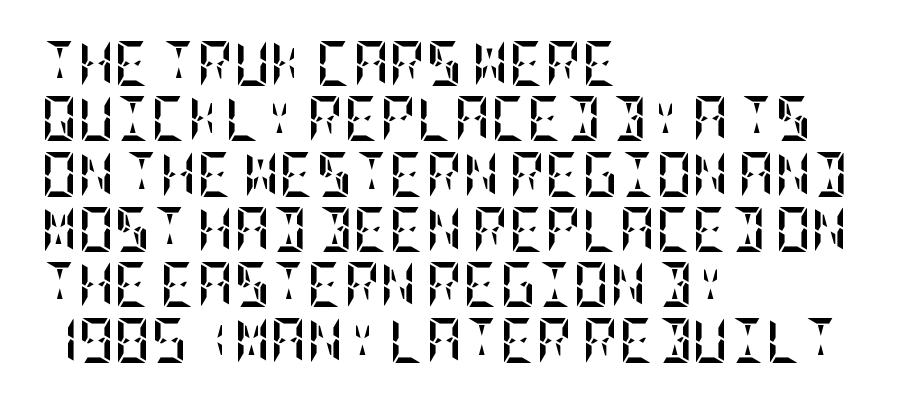
{"italic": "no", "bold": "yes", "weight": "semibold", "width": "condensed", "stroke_contrast": "low", "x_height": "large", "underline": "no", "align": "left", "line_spacing_ratio": 1.23, "letter_spacing": "normal", "letter_spacing_em": 0.0, "glyph_px": 45}
